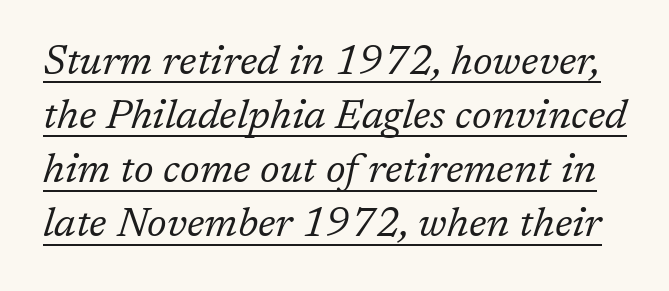
{"serif": "yes", "italic": "yes", "lean": "right", "slant_degrees": 17, "bold": "no", "weight": "regular", "width": "normal", "stroke_contrast": "low", "x_height": "medium", "monospaced": "no", "underline": "yes", "line_spacing": "normal", "line_spacing_ratio": 1.32, "letter_spacing": "normal", "letter_spacing_em": 0.0, "glyph_px": 41}
